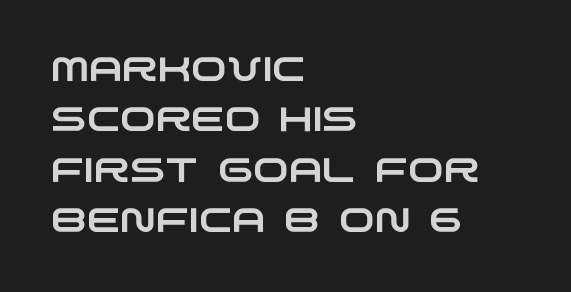
Leading: standard. Quick note: underline off. Does the type have serifs? No, each stem ends abruptly. Compared with a centered layout, this one pins lines to the left instead. In terms of letterspacing, this is plain default setting. A typesetter would call this proportional, since set widths differ per character.
